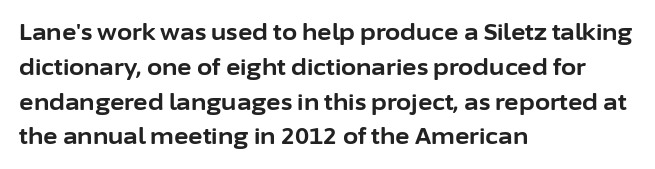
One-word summary of the alignment: left. Characters remain perfectly vertical along every line. Words float on clear page, feet unadorned. Look at the tracking — it's just the regular setting, nothing added.
